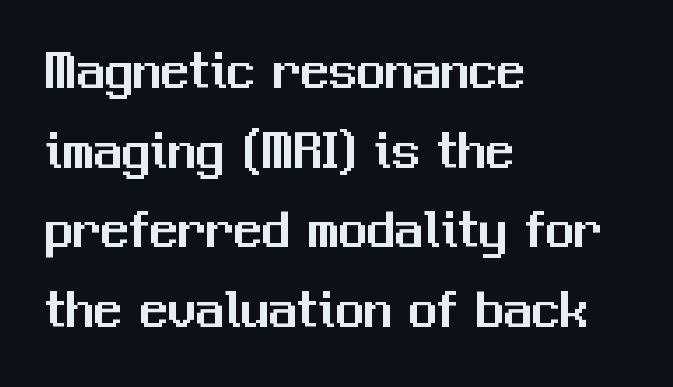
The image shows 56 px sans-serif type, upright; set left-aligned, normal line spacing (1.42x), normal letter spacing, not underlined; medium stroke contrast and a medium x-height.
